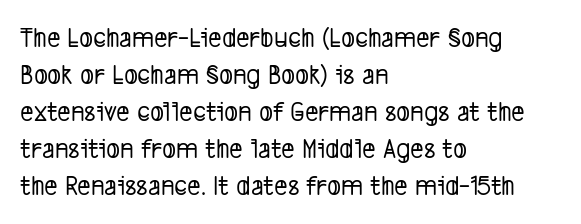
Line starts are locked; line ends wander. Character widths vary here, with narrow letters taking less room than wide ones. Inter-character spacing is left at the font's built-in metrics. Each row of text sits above clean, open space. Does the type have serifs? No, each stem ends abruptly. Horizontal bands of white between lines are of average thickness.
